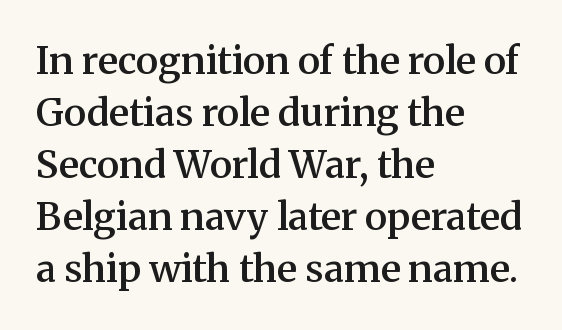
The passage shown is typed in a proportional face where columns would drift. The block of text has a typical density, with ordinary space between rows. The space beneath each line is pristine and unruled. A typesetter would call this zero additional tracking.
